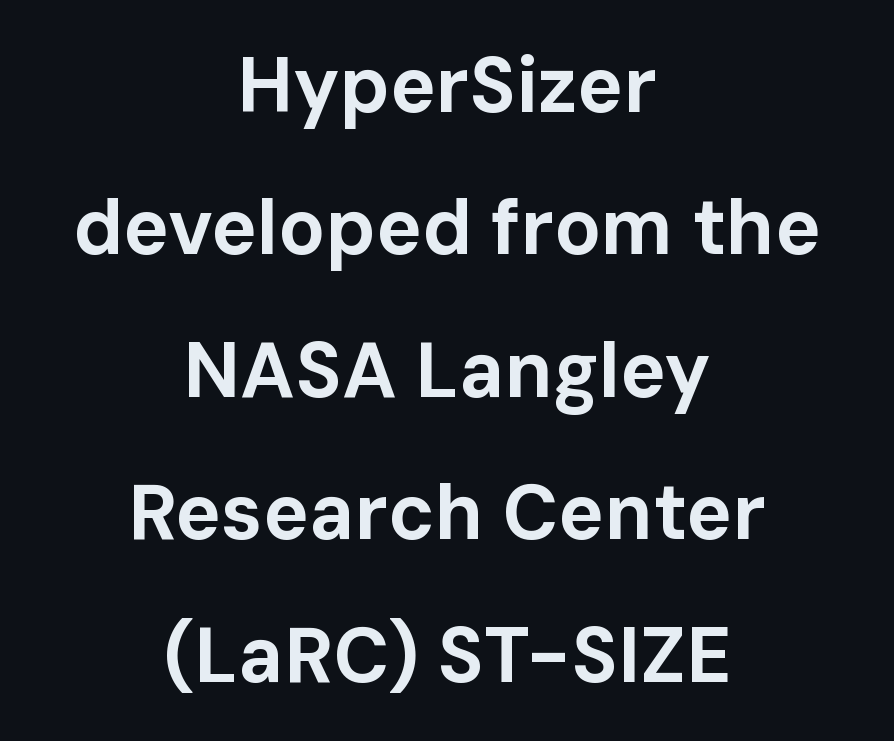
Tall strokes in this sample are plumb rather than angled. Think of a printed novel: that variable character pitch is what you see here. Beneath every word, the page is bare. Here the glyphs are tracked normally, forming tight word shapes. These words are printed bold, with thick strokes throughout.
